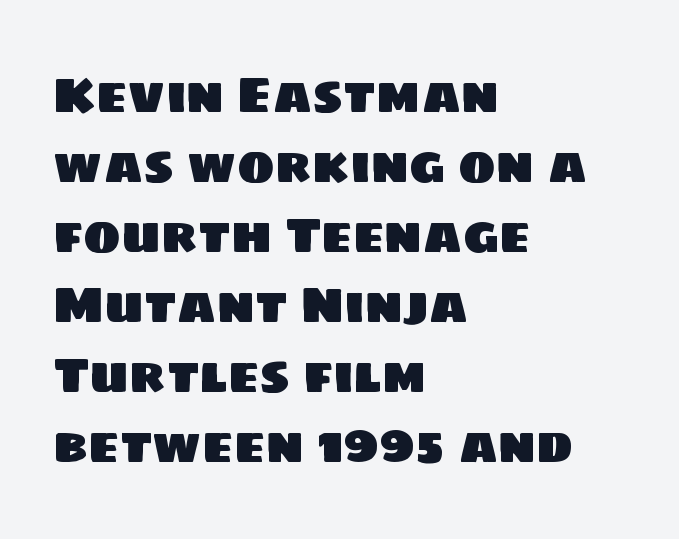
Q: Is the typeface a serif or a sans-serif typeface? A: Sans-serif.
Q: Is the text underlined? A: No.
Q: How is the paragraph aligned? A: Left-aligned.
Q: Is the spacing between letters normal or unusually wide? A: Normal.
Q: Is the spacing between lines tight, normal or loose? A: Normal.
Q: Width (condensed, normal, or wide)? A: Normal.
Q: Stroke contrast? A: Low.
Q: x-height? A: Large.
Q: Monospaced? A: No.
